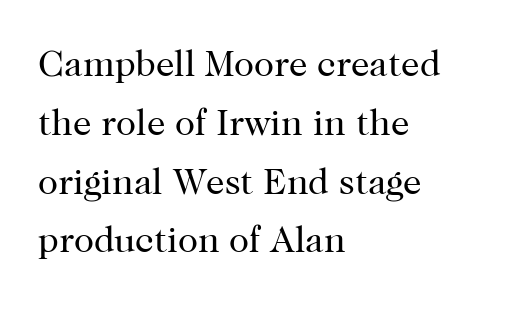
Q: Is the text bold? A: No.
Q: Is the text italic (slanted)? A: No, it is upright.
Q: Is the typeface a serif or a sans-serif typeface? A: Serif.
Q: Is the text underlined? A: No.
Q: How is the paragraph aligned? A: Left-aligned.
Q: Is the spacing between letters normal or unusually wide? A: Normal.
Q: Is the spacing between lines tight, normal or loose? A: Normal.
Q: Width (condensed, normal, or wide)? A: Normal.
Q: Stroke contrast? A: High.
Q: x-height? A: Medium.
Q: Monospaced? A: No.
